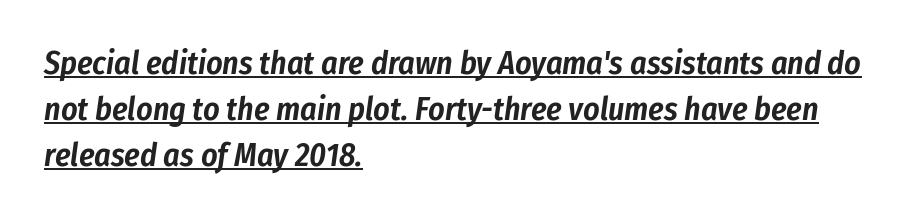
The image shows 32 px condensed type, italic (leaning right); set left-aligned, normal line spacing (1.43x), normal letter spacing, underlined; low stroke contrast and a medium x-height.
